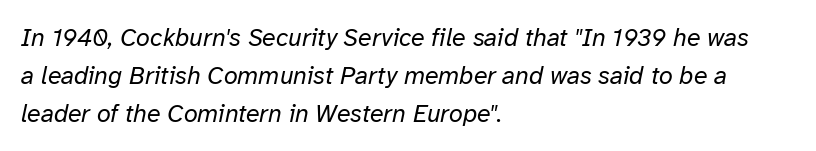
The image shows 25 px text type, italic (leaning right); set left-aligned, normal line spacing (1.52x), normal letter spacing, not underlined.
